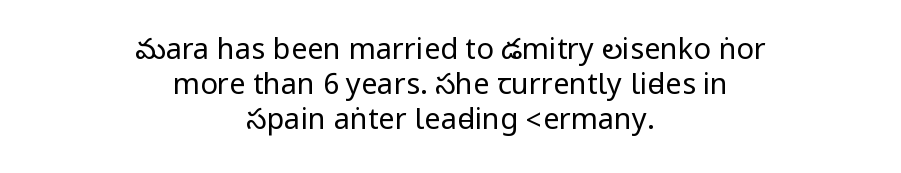
The image shows 29 px regular-weight, condensed sans-serif type, upright; set centered, line spacing 1.2x, normal letter spacing, not underlined; low stroke contrast.
